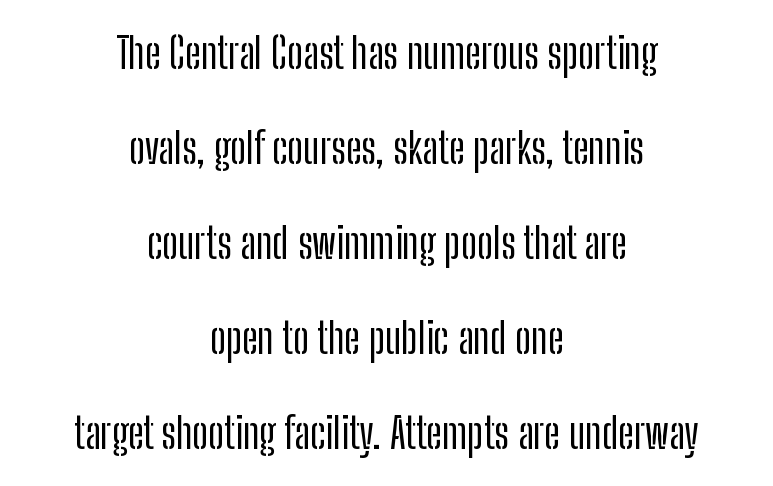
Layout note: lines centered. The block of text is sparse from top to bottom, with ample space between rows. The designer went with a sans here, leaving each stem footless. Every stem runs plumb, perpendicular to the baseline. Glyph-to-glyph distance matches everyday printed text. Decoration check: the copy has no underline.
